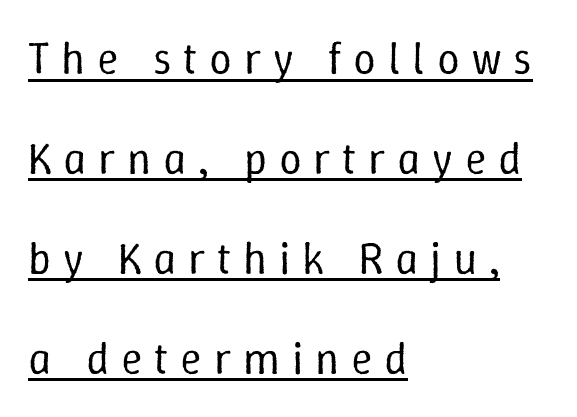
A great deal of white space separates one row of letters from the next. These lines are rendered in a variable-pitch font. Bold? No — there's no thickening of the strokes. Caption: lettering with a line underneath. Is the letter spacing exaggerated? Yes — the characters are pushed far apart. This sample uses an upright cut, with every glyph sitting square on the baseline.
